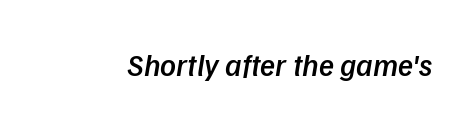
The image shows 31 px semibold sans-serif type; set normal letter spacing, not underlined; low stroke contrast and a medium x-height.
